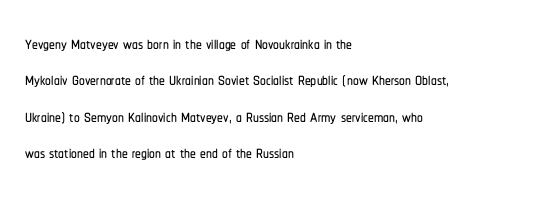
Style check: upright. Honestly, the letter spacing is just normal — you wouldn't notice it. Short and long lines alike share a common starting point at left. Any mark beneath the type? The region is blank. Interline gaps are of average width in this sample.
